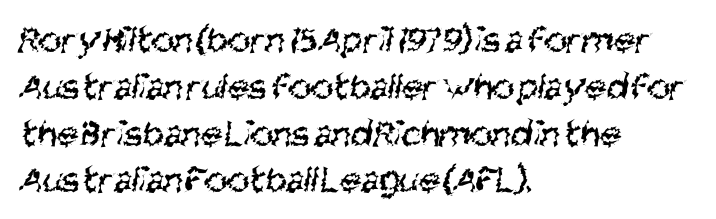
Q: Is the text bold? A: No.
Q: Is the typeface a serif or a sans-serif typeface? A: Sans-serif.
Q: Is the text underlined? A: No.
Q: How is the paragraph aligned? A: Left-aligned.
Q: Is the spacing between letters normal or unusually wide? A: Normal.
Q: Width (condensed, normal, or wide)? A: Condensed.
Q: Stroke contrast? A: Medium.
Q: x-height? A: Large.
Q: Monospaced? A: No.
